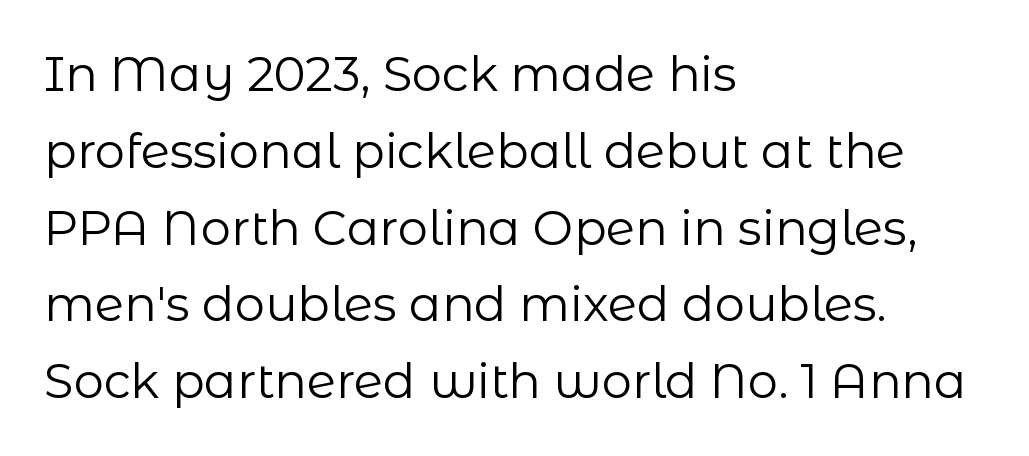
Weight: regular or lighter. Notice how the passage keeps a crisp vertical edge on the left only. Does extra space separate the letters? No, they use regular spacing. Regarding serifs, this sample does without them.
